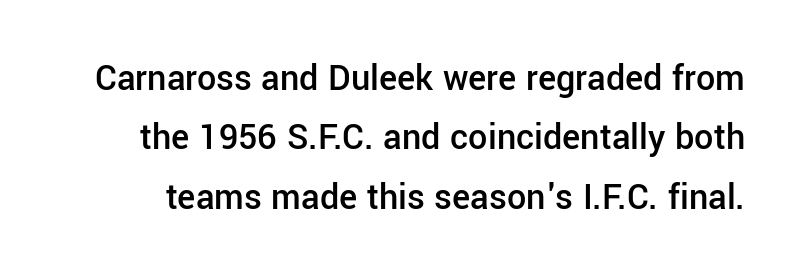
{"serif": "no", "italic": "no", "bold": "semi", "weight": "semibold", "width": "normal", "stroke_contrast": "low", "x_height": "medium", "monospaced": "no", "underline": "no", "line_spacing": "normal", "line_spacing_ratio": 1.56, "letter_spacing": "normal", "letter_spacing_em": 0.0, "glyph_px": 38}
